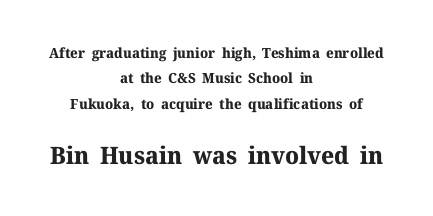
The baseline area is clear. Which margin do the lines hug? Neither — every line sits in the middle. Caption: bold face, heavy strokes. How are the letters spaced? Ordinarily, with no added tracking. Caption: upper text group reduced, lower text group enlarged. In terms of posture, this sample is upright.
